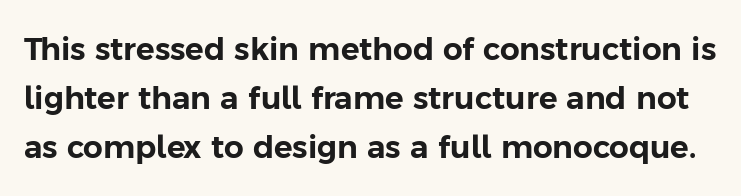
The image shows 31 px sans-serif type, upright; set normal line spacing (1.58x), normal letter spacing, not underlined; low stroke contrast and a medium x-height.
